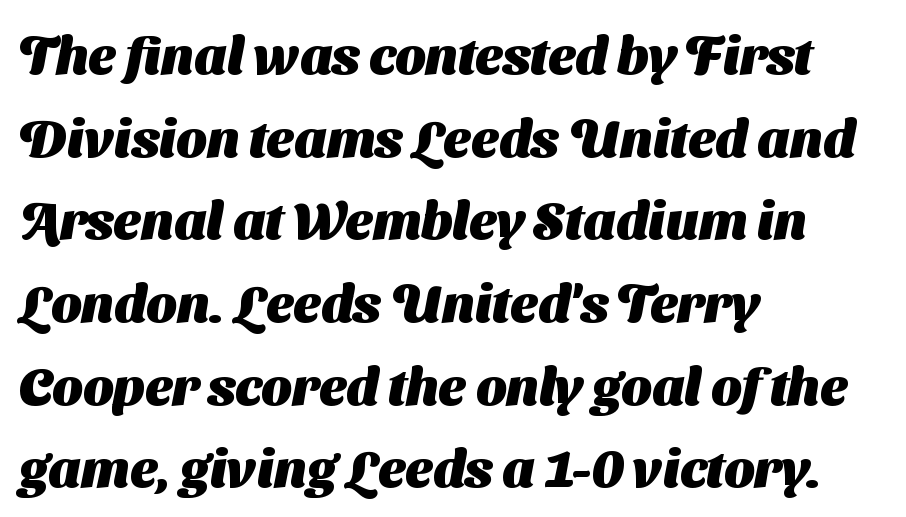
A typesetter would call this proportional, since set widths differ per character. Honestly, the letter spacing is just normal — you wouldn't notice it. A normal amount of white space separates one row of letters from the next. The glyphs in this specimen are sans serif. Caption: bold face, heavy strokes. Alignment: flush left.
